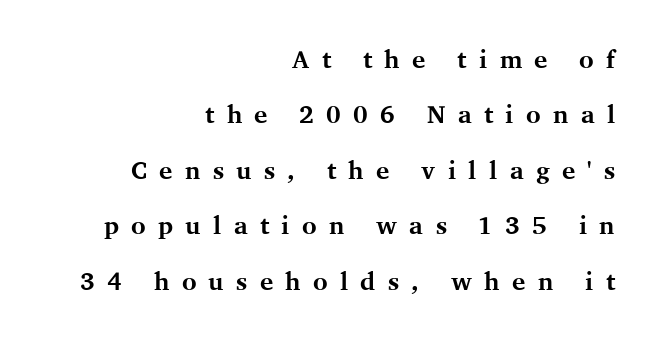
The image shows 25 px bold type, upright; set right-aligned, loose line spacing (2.22x), unusually wide letter spacing (+0.49 em), not underlined.
